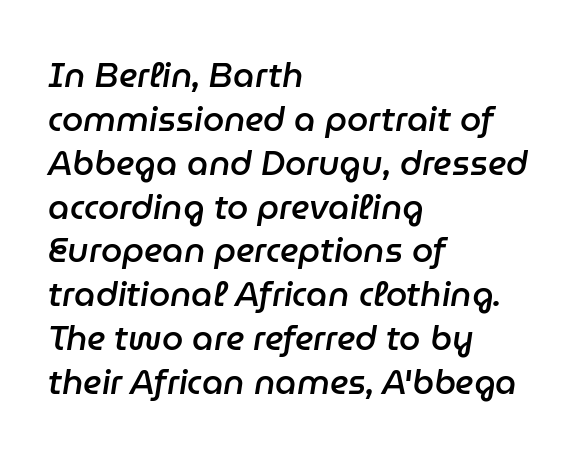
The image shows 34 px semibold type, italic (leaning right); set left-aligned, normal line spacing (1.29x), normal letter spacing, not underlined; low stroke contrast and a medium x-height.
